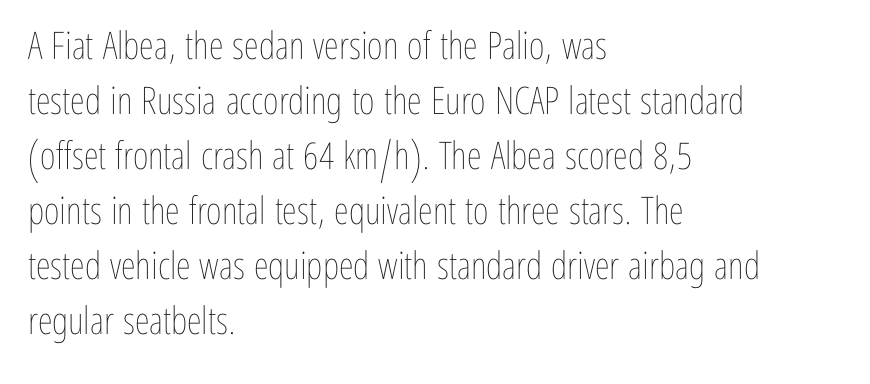
Left-aligned paragraph, ragged on the right. Is there any slant? The stems are plumb. Check under the words: just untouched page. The weight would be labelled regular, book, light, or lighter still. The rows are spaced the way most documents space them.
